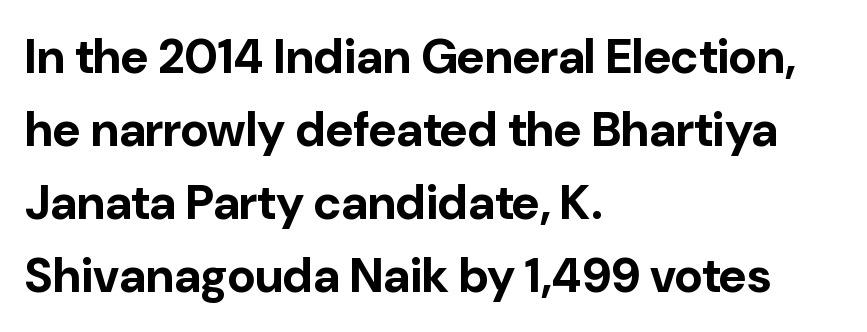
The image shows 48 px bold sans-serif type, upright; set left-aligned, normal line spacing (1.52x), normal letter spacing, not underlined; low stroke contrast and a medium x-height.
